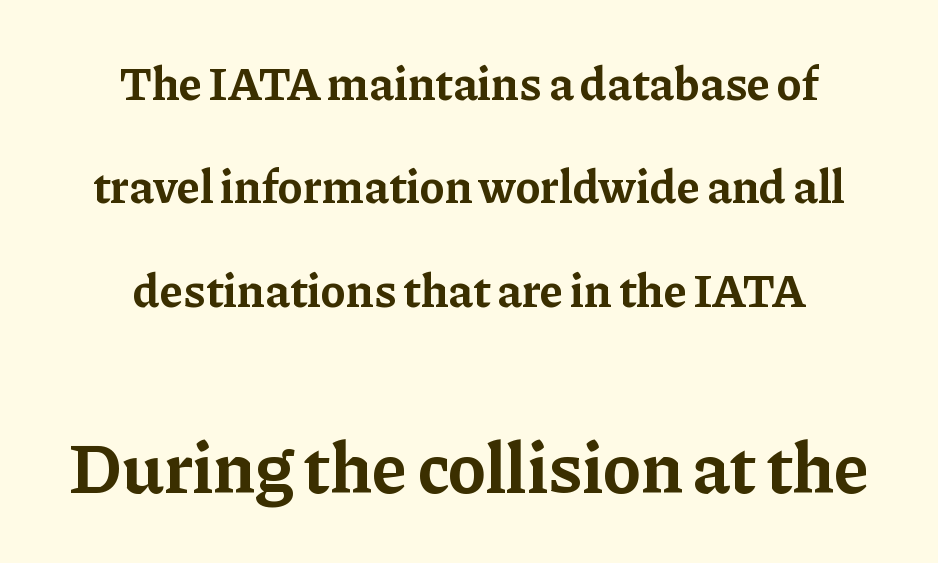
{"serif": "yes", "italic": "no", "bold": "yes", "weight": "bold", "width": "normal", "stroke_contrast": "low", "x_height": "medium", "monospaced": "no", "underline": "no", "align": "center", "line_spacing": "loose", "line_spacing_ratio": 2.2, "letter_spacing": "normal", "letter_spacing_em": 0.0, "larger_block": "second", "size_ratio": 1.51, "glyph_px": 71}
